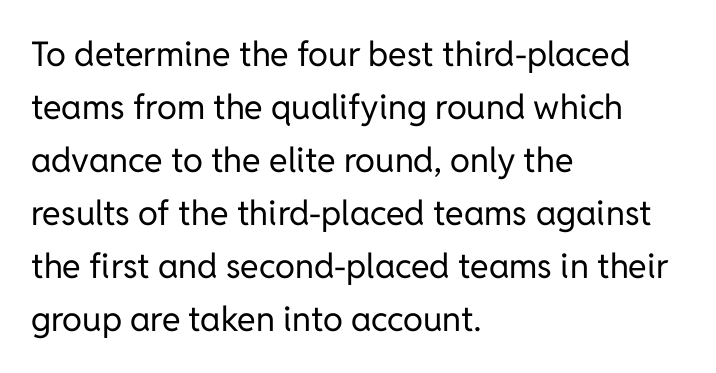
The image shows 34 px regular-weight sans-serif type, upright; set left-aligned, normal line spacing (1.56x), normal letter spacing, not underlined; low stroke contrast and a medium x-height.
